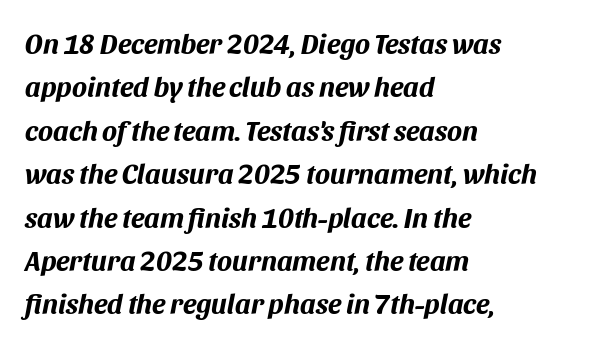
{"italic": "yes", "lean": "right", "slant_degrees": 11, "bold": "yes", "weight": "bold", "width": "normal", "stroke_contrast": "medium", "x_height": "large", "monospaced": "no", "underline": "no", "align": "left", "line_spacing": "normal", "line_spacing_ratio": 1.55, "letter_spacing": "normal", "letter_spacing_em": 0.0, "glyph_px": 28}
